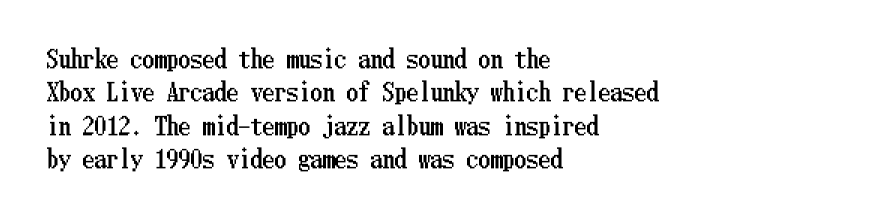
Style check: upright. Bare-footed words on every line. The passage shown has conventional tracking throughout. If you measured baseline to baseline, you'd find a middling distance. A student would call this left alignment; a typographer would say flush left, rag right.
